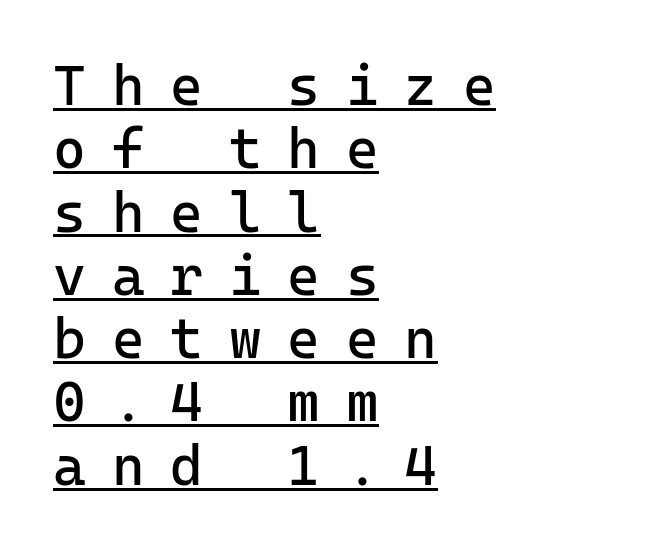
Q: Is the text bold? A: No.
Q: Is the text italic (slanted)? A: No, it is upright.
Q: Is the typeface a serif or a sans-serif typeface? A: Sans-serif.
Q: Is the text underlined? A: Yes.
Q: How is the paragraph aligned? A: Left-aligned.
Q: Is the spacing between letters normal or unusually wide? A: Unusually wide.
Q: Is the spacing between lines tight, normal or loose? A: Tight.
Q: Width (condensed, normal, or wide)? A: Normal.
Q: Stroke contrast? A: Low.
Q: x-height? A: Medium.
Q: Monospaced? A: Yes.
